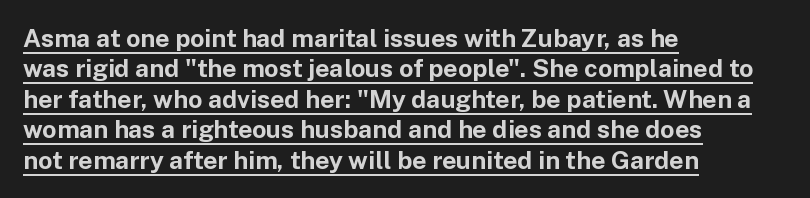
The face used here is rendered with its standard letterfit. Weight: bold. This rendering features underlined lettering. Line beginnings align vertically; line endings do not. The font's upright variant was chosen for this text.
